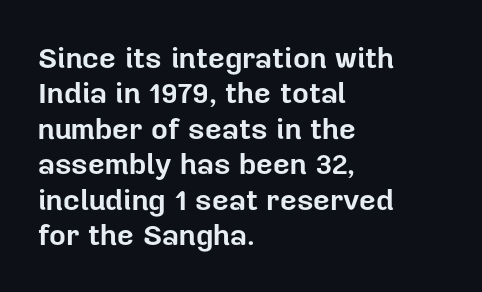
Q: Is the text bold? A: Yes.
Q: Is the text italic (slanted)? A: No, it is upright.
Q: Is the typeface a serif or a sans-serif typeface? A: Sans-serif.
Q: Is the text underlined? A: No.
Q: How is the paragraph aligned? A: Left-aligned.
Q: Is the spacing between letters normal or unusually wide? A: Normal.
Q: Width (condensed, normal, or wide)? A: Normal.
Q: Stroke contrast? A: Low.
Q: x-height? A: Medium.
Q: Monospaced? A: No.
